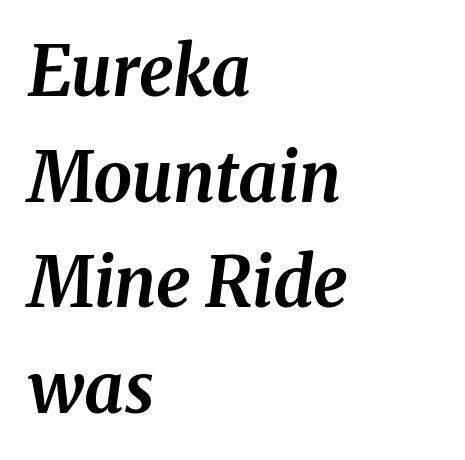
{"italic": "yes", "lean": "right", "slant_degrees": 8, "bold": "yes", "weight": "bold", "width": "normal", "stroke_contrast": "medium", "x_height": "medium", "monospaced": "no", "underline": "no", "align": "left", "line_spacing": "normal", "line_spacing_ratio": 1.53, "letter_spacing": "normal", "letter_spacing_em": 0.0, "glyph_px": 69}
